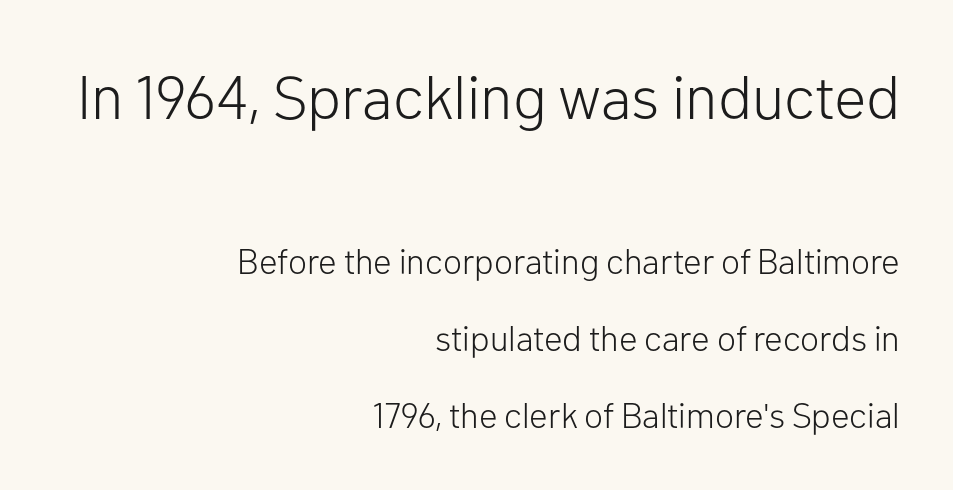
Q: Is the text bold? A: No.
Q: Is the text italic (slanted)? A: No, it is upright.
Q: Is the typeface a serif or a sans-serif typeface? A: Sans-serif.
Q: Is the text underlined? A: No.
Q: How is the paragraph aligned? A: Right-aligned.
Q: Is the spacing between letters normal or unusually wide? A: Normal.
Q: Is the spacing between lines tight, normal or loose? A: Loose.
Q: Which block of text is set in a larger size, the first (top) or the second (bottom)? A: The first (top) one.
Q: Width (condensed, normal, or wide)? A: Normal.
Q: Stroke contrast? A: Low.
Q: x-height? A: Medium.
Q: Monospaced? A: No.
